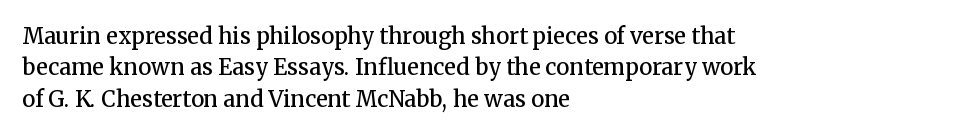
Q: Is the text bold? A: Semi-bold.
Q: Is the text italic (slanted)? A: No, it is upright.
Q: Is the text underlined? A: No.
Q: How is the paragraph aligned? A: Left-aligned.
Q: Is the spacing between letters normal or unusually wide? A: Normal.
Q: Is the spacing between lines tight, normal or loose? A: Normal.
